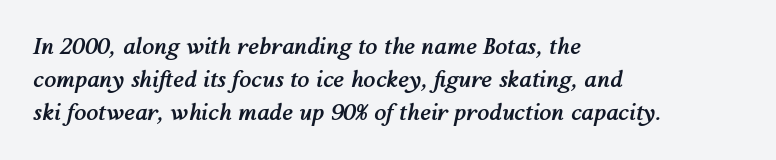
The strokes are fattened all the way to bold. The gap between lines stays unmarked. The text carries the slant typical of an italic or oblique font. The passage shown has conventional tracking throughout. The text block is weighted toward the left margin, trailing off unevenly rightward.
